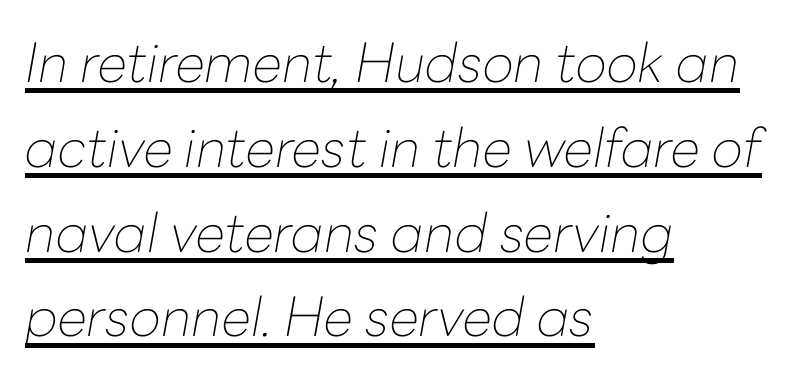
Teacher's note: observe the even left margin — that is flush-left alignment. Caption: standard tracking, unaltered. Every character sits at an angle, as italics do. Unbolded letterforms with no extra heft.
